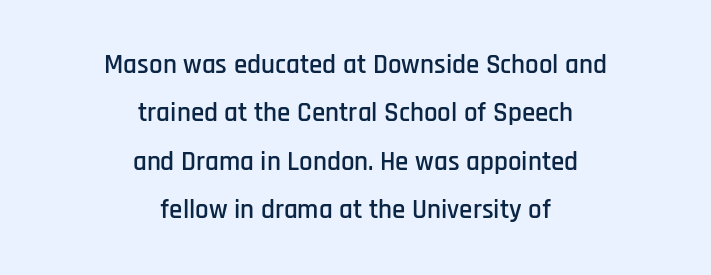
The image shows 27 px text type, upright; set centered, line spacing 1.79x, normal letter spacing, not underlined.
